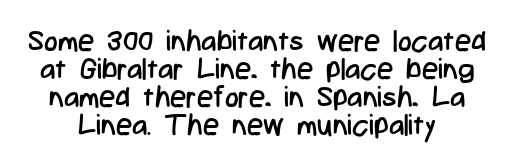
Q: Is the text bold? A: No.
Q: Is the text italic (slanted)? A: No, it is upright.
Q: Is the typeface a serif or a sans-serif typeface? A: Sans-serif.
Q: Is the text underlined? A: No.
Q: Is the spacing between letters normal or unusually wide? A: Normal.
Q: Is the spacing between lines tight, normal or loose? A: Tight.
Q: Width (condensed, normal, or wide)? A: Condensed.
Q: Stroke contrast? A: Low.
Q: x-height? A: Medium.
Q: Monospaced? A: No.
